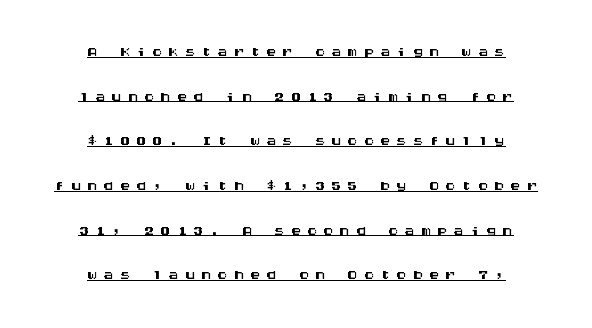
{"italic": "no", "underline": "yes", "align": "center", "line_spacing": "loose", "line_spacing_ratio": 2.03, "letter_spacing": "wide", "letter_spacing_em": 0.24, "glyph_px": 22}
